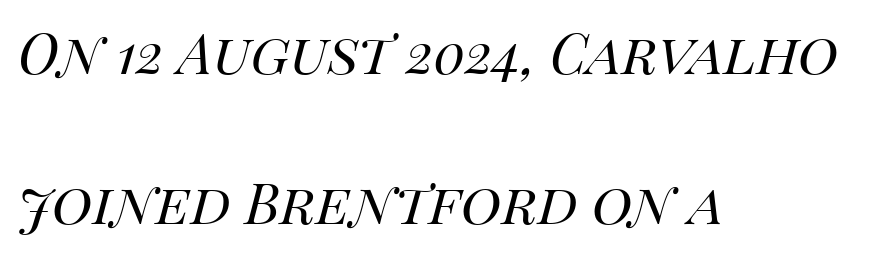
The font's italic variant was chosen for this text. This sample has the flowing, uneven cadence of proportional lettering. Layout note: lines flush left. Does the leading feel generous? Absolutely, it's lavish. Look at the tracking — it's just the regular setting, nothing added. The gap between lines stays unmarked.
